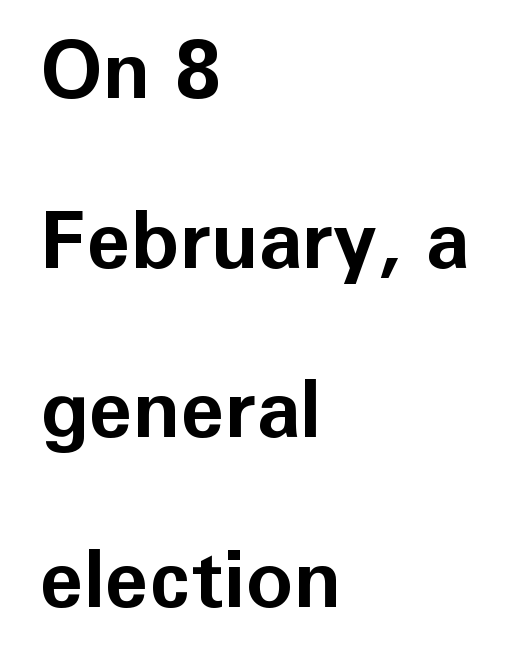
The image shows 80 px bold sans-serif type, upright; set left-aligned, loose line spacing (2.12x), normal letter spacing, not underlined; low stroke contrast and a medium x-height.
